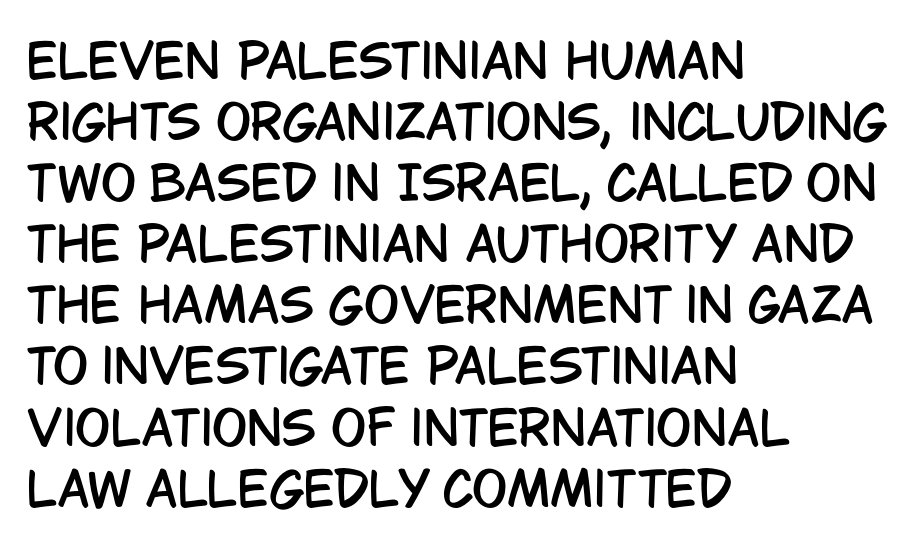
The rendering uses natural spacing where letterforms have individual widths. Summary of vertical rhythm: regular, with standard interline spacing. Each word holds together tightly as a unit, with standard inter-letter gaps. Layout note: lines flush left.
